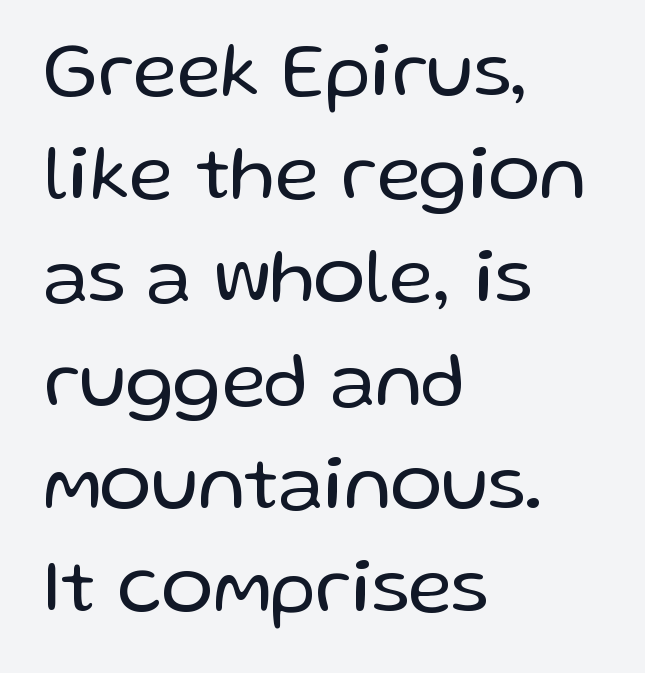
The image shows 77 px regular-weight sans-serif type, upright; set left-aligned, normal line spacing (1.34x), normal letter spacing, not underlined; low stroke contrast and a medium x-height.
